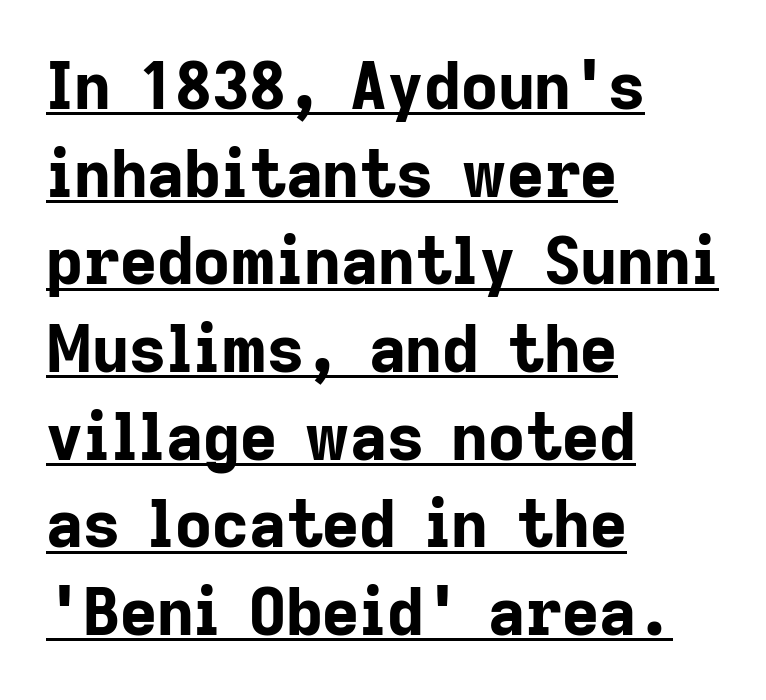
Q: Is the text bold? A: Yes.
Q: Is the text italic (slanted)? A: No, it is upright.
Q: Is the typeface a serif or a sans-serif typeface? A: Sans-serif.
Q: Is the text underlined? A: Yes.
Q: How is the paragraph aligned? A: Left-aligned.
Q: Is the spacing between letters normal or unusually wide? A: Normal.
Q: Is the spacing between lines tight, normal or loose? A: Normal.
Q: Width (condensed, normal, or wide)? A: Normal.
Q: Stroke contrast? A: Low.
Q: x-height? A: Medium.
Q: Monospaced? A: No.
